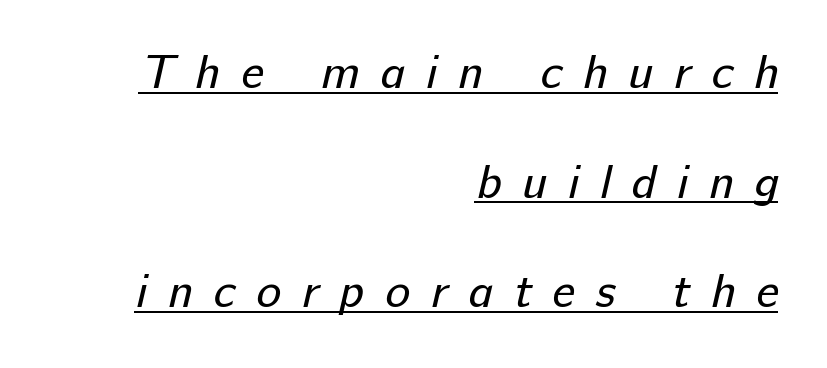
The image shows 47 px regular-weight sans-serif type; set right-aligned, loose line spacing (2.33x), unusually wide letter spacing (+0.44 em), underlined; low stroke contrast and a medium x-height.
